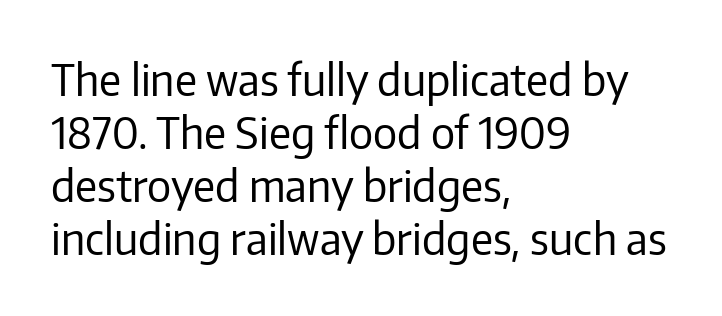
Is the type heavy? It reads as light-to-regular instead. A typesetter would call this proportional, since set widths differ per character. The rendering anchors every line to the left-hand side. Does the lettering tilt? It doesn't — this is upright.
